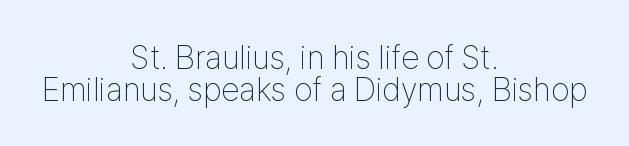
Q: Is the text bold? A: No.
Q: Is the text italic (slanted)? A: No, it is upright.
Q: Is the typeface a serif or a sans-serif typeface? A: Sans-serif.
Q: Is the text underlined? A: No.
Q: How is the paragraph aligned? A: Centered.
Q: Is the spacing between letters normal or unusually wide? A: Normal.
Q: Is the spacing between lines tight, normal or loose? A: Tight.
Q: Width (condensed, normal, or wide)? A: Condensed.
Q: Stroke contrast? A: Low.
Q: x-height? A: Medium.
Q: Monospaced? A: No.
